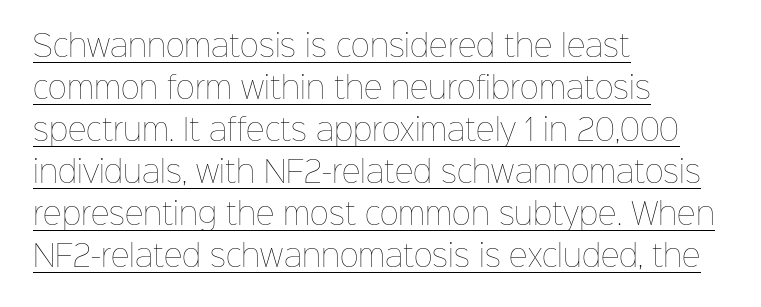
Q: Is the text bold? A: No.
Q: Is the text italic (slanted)? A: No, it is upright.
Q: Is the text underlined? A: Yes.
Q: How is the paragraph aligned? A: Left-aligned.
Q: Is the spacing between letters normal or unusually wide? A: Normal.
Q: Is the spacing between lines tight, normal or loose? A: Normal.
Q: Width (condensed, normal, or wide)? A: Normal.
Q: Stroke contrast? A: Low.
Q: x-height? A: Medium.
Q: Monospaced? A: No.
